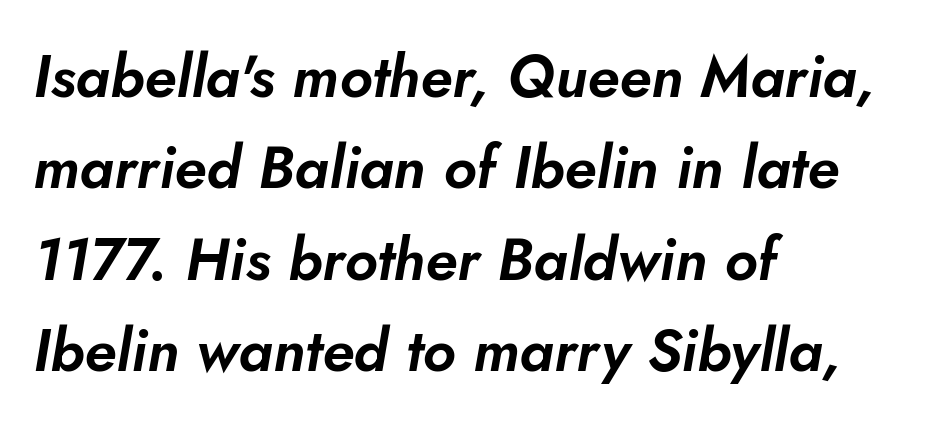
Does the lettering tilt? It does — this is italic. The rendering uses natural spacing where letterforms have individual widths. Tracking value appears to be zero — textbook default spacing. Decoration check: the copy has no underline. Rows of type keep a routine distance in the vertical direction.
